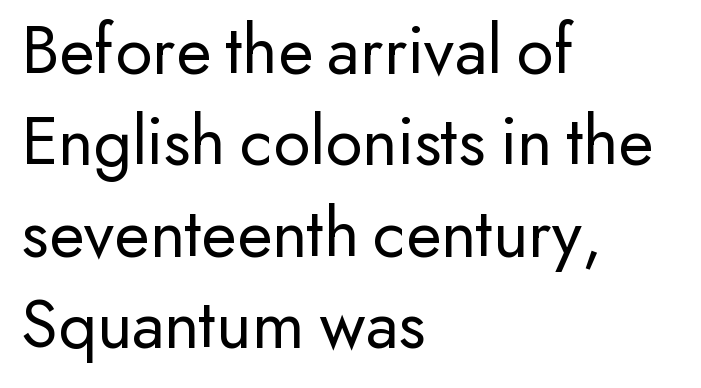
One glance says typical: line gaps are just what's usual. Caption: multi-line text, flush left, ragged right. Is there any slant? The stems are plumb. No word sits above an underline. Weight: regular or lighter. Observe the ordinary spacing: letters are neighbours, not strangers.
